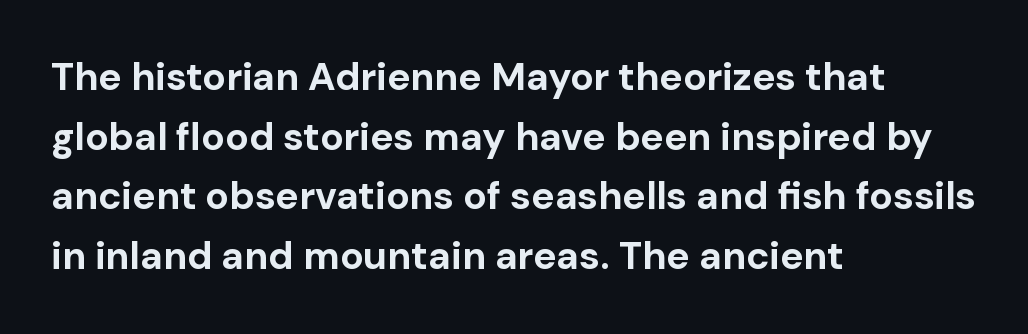
Q: Is the text bold? A: Yes.
Q: Is the text italic (slanted)? A: No, it is upright.
Q: Is the typeface a serif or a sans-serif typeface? A: Sans-serif.
Q: Is the text underlined? A: No.
Q: How is the paragraph aligned? A: Left-aligned.
Q: Is the spacing between letters normal or unusually wide? A: Normal.
Q: Is the spacing between lines tight, normal or loose? A: Normal.
Q: Width (condensed, normal, or wide)? A: Normal.
Q: Stroke contrast? A: Low.
Q: x-height? A: Medium.
Q: Monospaced? A: No.
